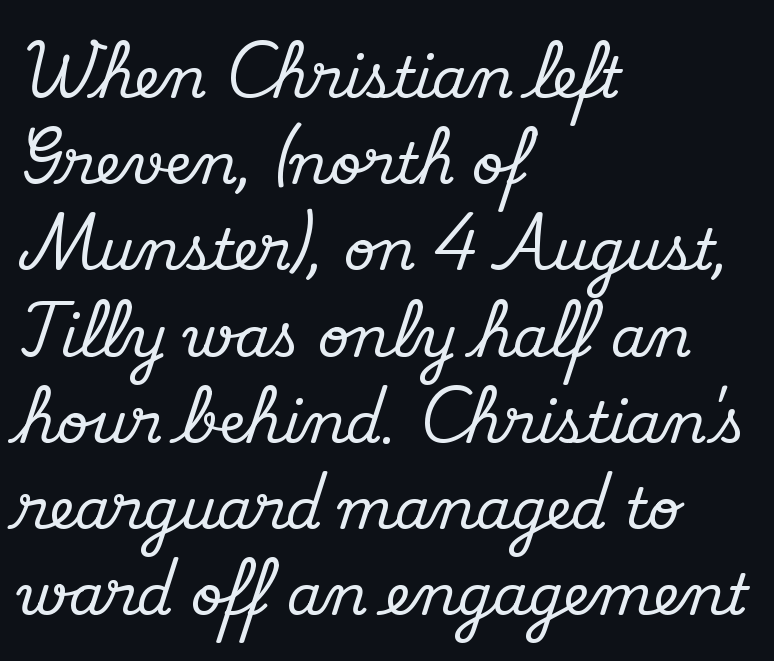
The image shows 56 px serif type; set left-aligned, normal line spacing (1.54x), normal letter spacing, not underlined; medium stroke contrast and a small x-height.
